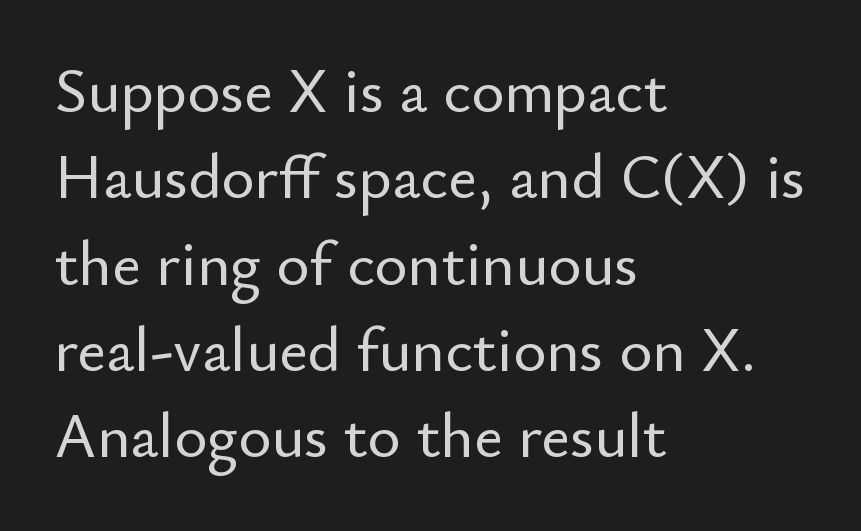
The string is rendered with underlining switched off. Classification — sans serif. The vertical gap from one line to the next is medium. Each line starts at the same left margin while the right side varies.
